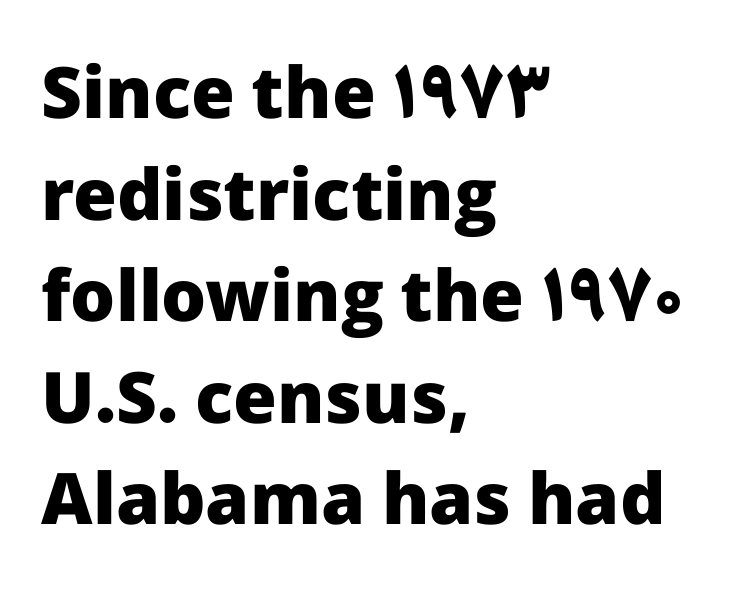
{"serif": "no", "italic": "no", "bold": "yes", "weight": "heavy", "width": "normal", "stroke_contrast": "low", "x_height": "medium", "monospaced": "no", "underline": "no", "align": "left", "line_spacing": "normal", "line_spacing_ratio": 1.43, "letter_spacing": "normal", "letter_spacing_em": 0.0, "glyph_px": 71}
